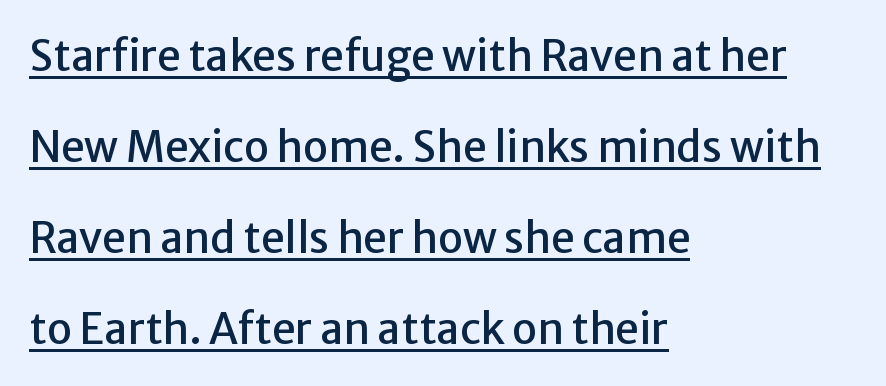
{"serif": "no", "italic": "no", "width": "normal", "stroke_contrast": "low", "x_height": "medium", "monospaced": "no", "underline": "yes", "align": "left", "line_spacing": "loose", "line_spacing_ratio": 2.17, "letter_spacing": "normal", "letter_spacing_em": 0.0, "glyph_px": 42}
